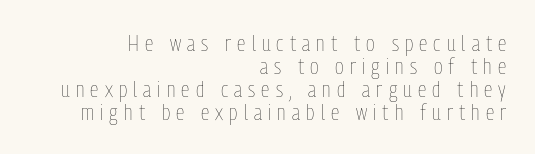
The image shows 22 px text type, upright; set right-aligned, tight line spacing (1.04x), unusually wide letter spacing (+0.28 em), not underlined.
